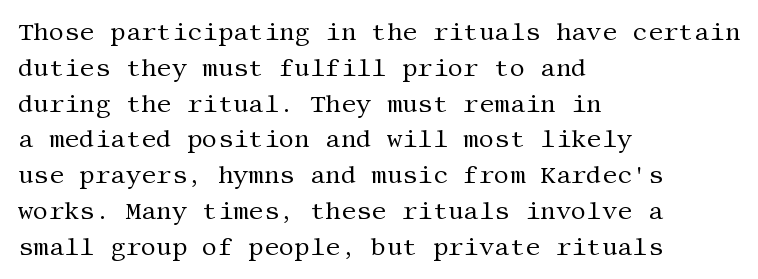
The image shows 24 px text type, upright; set left-aligned, normal line spacing (1.49x), normal letter spacing, not underlined.
